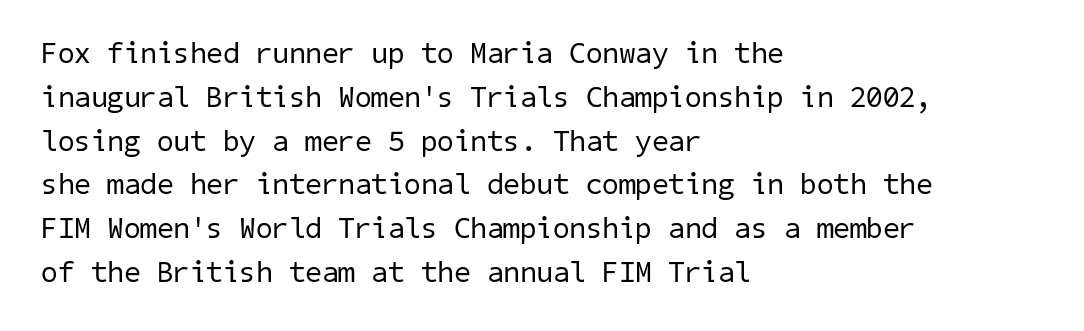
Leading: standard. If you drew a ruler down the left edge, every line would touch it. Is this a heavy cut? Hardly; it is regular or lighter. Spacing between characters is what you'd get straight out of the box. Examine the stroke ends and you'll find no serifs. Quick note: underline off.
